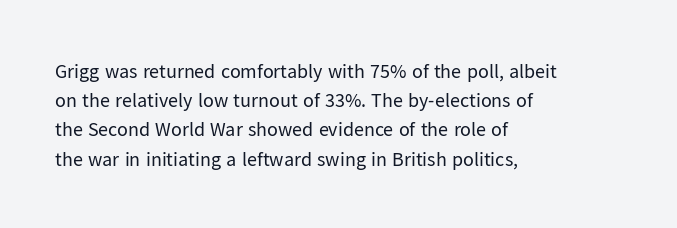
The image shows 20 px text type, upright; set left-aligned, normal line spacing (1.46x), normal letter spacing, not underlined.
